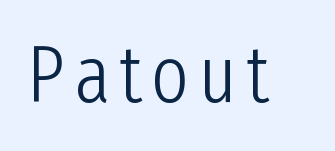
Q: Is the text bold? A: No.
Q: Is the text italic (slanted)? A: No, it is upright.
Q: Is the typeface a serif or a sans-serif typeface? A: Sans-serif.
Q: Is the text underlined? A: No.
Q: Width (condensed, normal, or wide)? A: Condensed.
Q: Stroke contrast? A: Low.
Q: x-height? A: Medium.
Q: Monospaced? A: No.
